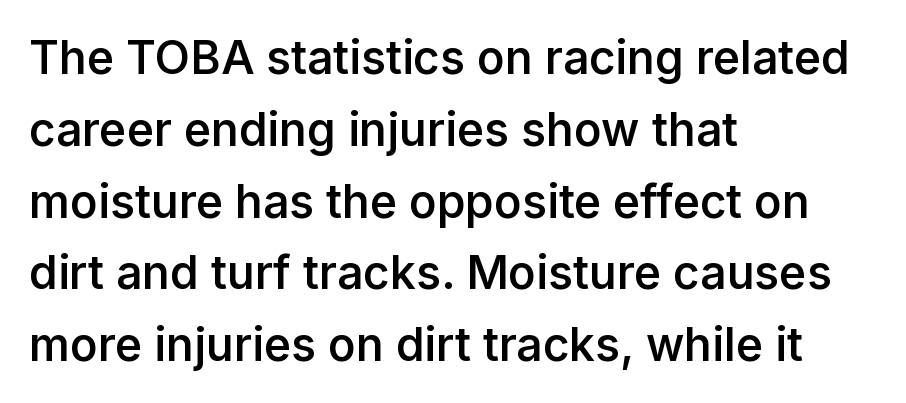
{"serif": "no", "italic": "no", "bold": "semi", "weight": "semibold", "width": "normal", "stroke_contrast": "low", "x_height": "medium", "monospaced": "no", "underline": "no", "align": "left", "line_spacing": "normal", "line_spacing_ratio": 1.56, "letter_spacing": "normal", "letter_spacing_em": 0.0, "glyph_px": 46}
